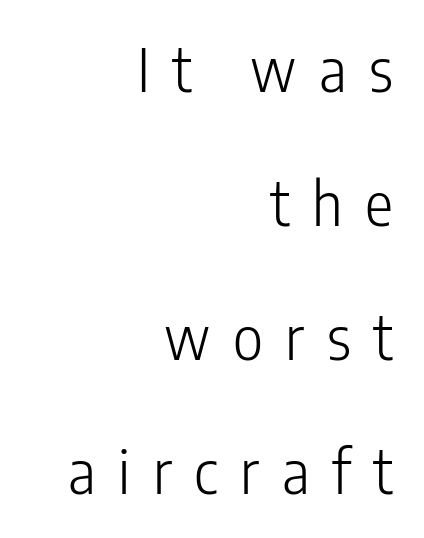
The image shows 59 px light, condensed sans-serif type, upright; set right-aligned, loose line spacing (2.27x), unusually wide letter spacing (+0.38 em), not underlined; low stroke contrast and a medium x-height.
